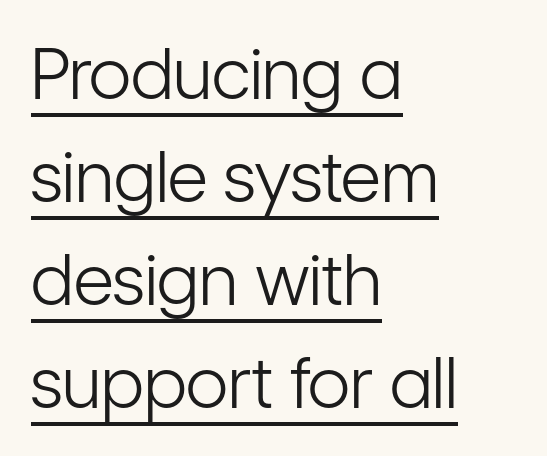
Q: Is the text bold? A: No.
Q: Is the text italic (slanted)? A: No, it is upright.
Q: Is the typeface a serif or a sans-serif typeface? A: Sans-serif.
Q: Is the text underlined? A: Yes.
Q: How is the paragraph aligned? A: Left-aligned.
Q: Is the spacing between letters normal or unusually wide? A: Normal.
Q: Is the spacing between lines tight, normal or loose? A: Normal.
Q: Width (condensed, normal, or wide)? A: Condensed.
Q: Stroke contrast? A: Low.
Q: x-height? A: Medium.
Q: Monospaced? A: No.
